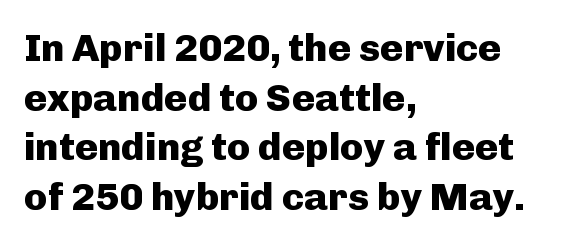
The image shows 39 px heavy sans-serif type, upright; set left-aligned, normal line spacing (1.27x), normal letter spacing, not underlined; low stroke contrast and a medium x-height.
